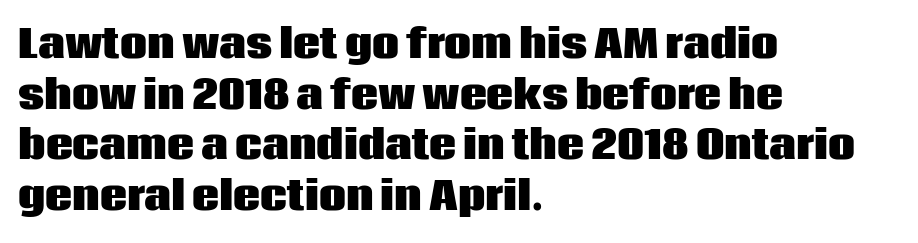
The image shows 38 px heavy sans-serif type, upright; set left-aligned, normal line spacing (1.33x), normal letter spacing, not underlined; low stroke contrast and a large x-height.
